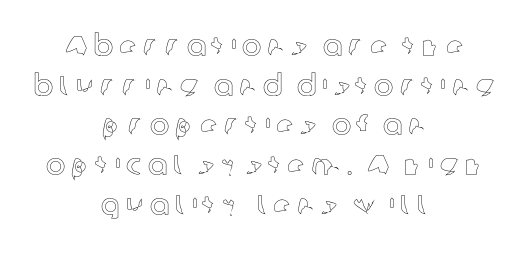
Leading: standard. Each letter keeps its own natural width here, so spacing adapts to shape. Posture: straight, roman, zero tilt. Leftover space on each line is divided equally before and after the words.
